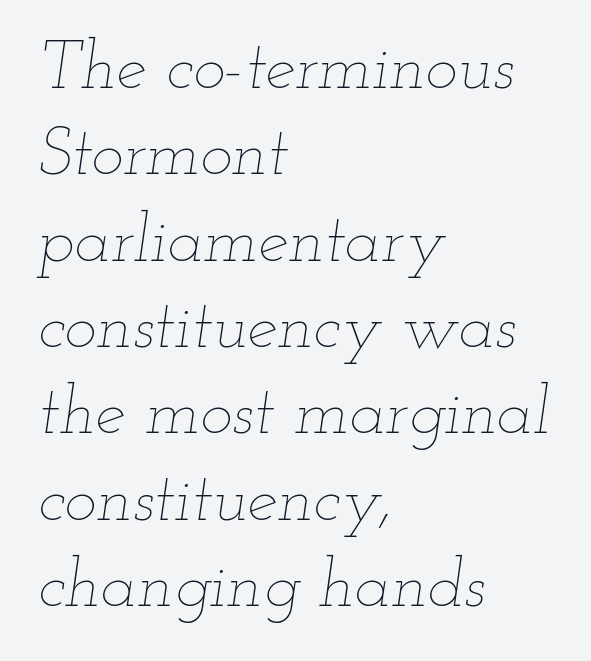
{"italic": "yes", "lean": "right", "slant_degrees": 12, "bold": "no", "weight": "thin", "width": "wide", "stroke_contrast": "low", "x_height": "small", "monospaced": "no", "underline": "no", "align": "left", "line_spacing": "normal", "line_spacing_ratio": 1.27, "letter_spacing": "normal", "letter_spacing_em": 0.0, "glyph_px": 68}
